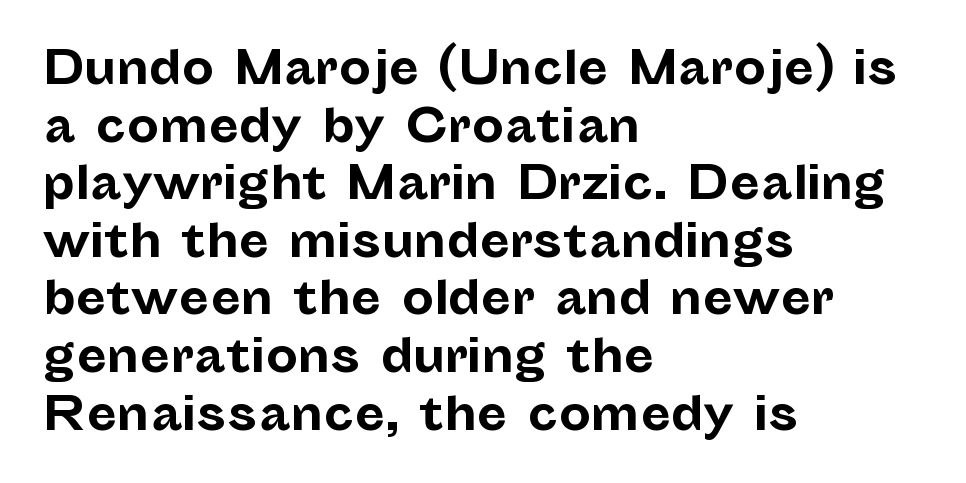
The image shows 45 px bold sans-serif type, upright; set left-aligned, normal line spacing (1.28x), normal letter spacing, not underlined; low stroke contrast and a medium x-height.
